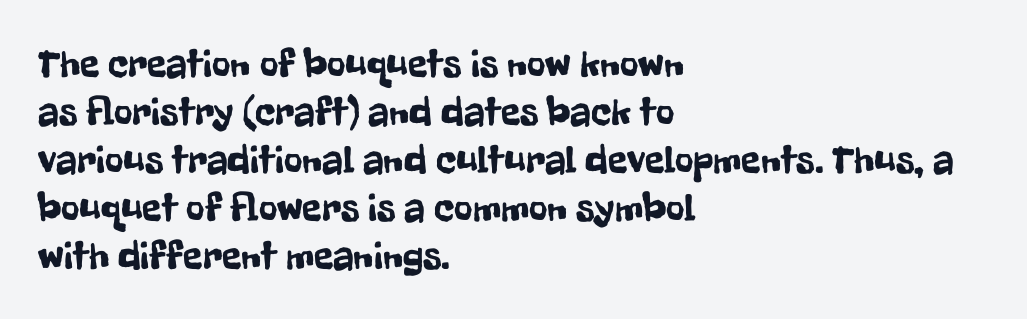
Q: Is the text italic (slanted)? A: No, it is upright.
Q: Is the typeface a serif or a sans-serif typeface? A: Sans-serif.
Q: Is the text underlined? A: No.
Q: How is the paragraph aligned? A: Left-aligned.
Q: Is the spacing between letters normal or unusually wide? A: Normal.
Q: Width (condensed, normal, or wide)? A: Condensed.
Q: Stroke contrast? A: Low.
Q: x-height? A: Medium.
Q: Monospaced? A: No.
